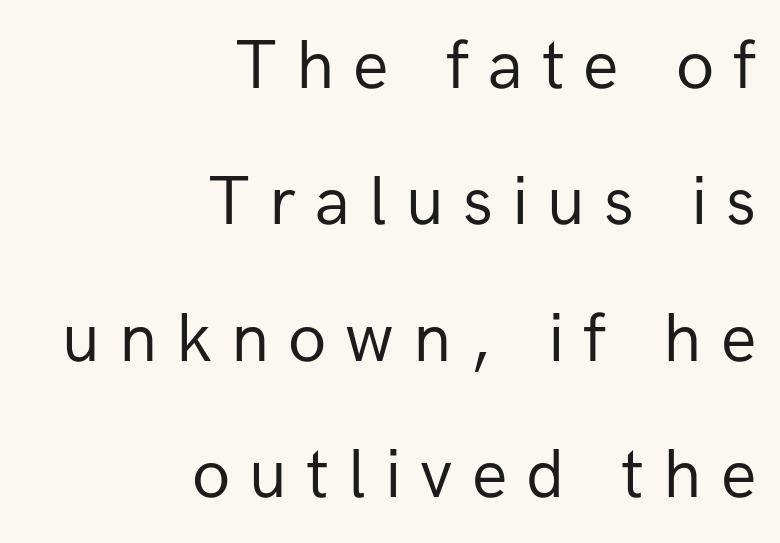
Type style note: lacks serifs. A typesetter would call this proportional, since set widths differ per character. Decoration check: the copy has no underline. Caption: expanded tracking, letters set apart. The strokes are not fattened; the text isn't bold.
